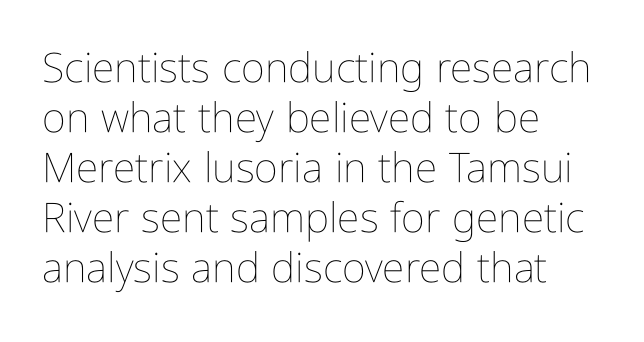
{"italic": "no", "bold": "no", "weight": "thin", "width": "condensed", "stroke_contrast": "low", "x_height": "medium", "monospaced": "no", "underline": "no", "align": "left", "line_spacing_ratio": 1.22, "letter_spacing": "normal", "letter_spacing_em": 0.0, "glyph_px": 41}
